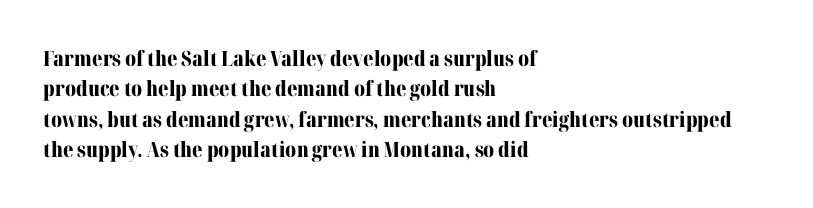
Q: Is the text bold? A: Yes.
Q: Is the text italic (slanted)? A: No, it is upright.
Q: Is the text underlined? A: No.
Q: How is the paragraph aligned? A: Left-aligned.
Q: Is the spacing between letters normal or unusually wide? A: Normal.
Q: Is the spacing between lines tight, normal or loose? A: Normal.
